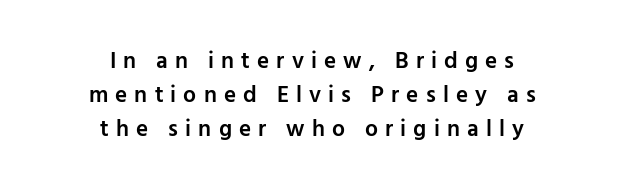
Weight check: semibold — heavier than regular, not quite bold. This sample is center-justified, so both line endings float freely. Line spacing here is normal. The font's upright variant was chosen for this text. Students, note that the glyphs here are deliberately spaced far apart. The area under the type is left untouched.
